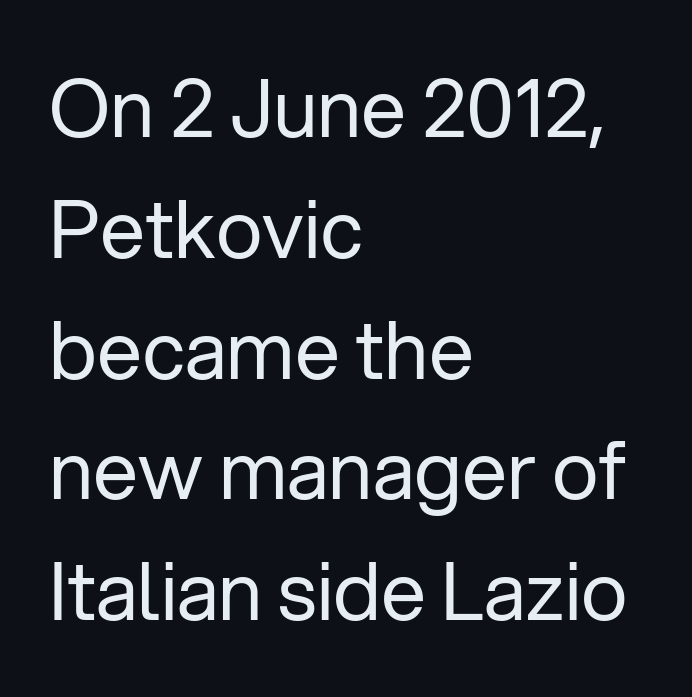
The image shows 80 px regular-weight sans-serif type, upright; set left-aligned, normal line spacing (1.51x), normal letter spacing, not underlined; low stroke contrast and a medium x-height.
